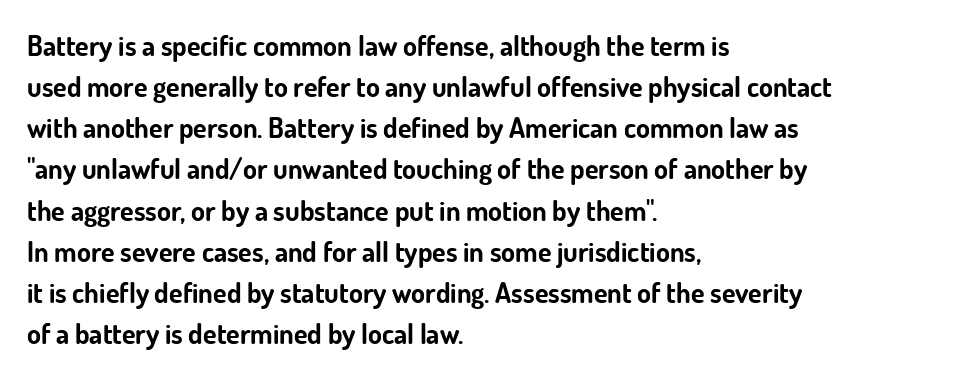
{"serif": "no", "italic": "no", "bold": "yes", "weight": "bold", "width": "normal", "stroke_contrast": "low", "x_height": "small", "monospaced": "no", "underline": "no", "align": "left", "line_spacing": "normal", "line_spacing_ratio": 1.47, "letter_spacing": "normal", "letter_spacing_em": 0.0, "glyph_px": 28}
